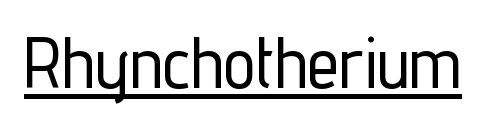
Q: Is the text italic (slanted)? A: No, it is upright.
Q: Is the typeface a serif or a sans-serif typeface? A: Sans-serif.
Q: Is the text underlined? A: Yes.
Q: Is the spacing between letters normal or unusually wide? A: Normal.
Q: Width (condensed, normal, or wide)? A: Condensed.
Q: Stroke contrast? A: Low.
Q: x-height? A: Medium.
Q: Monospaced? A: No.
